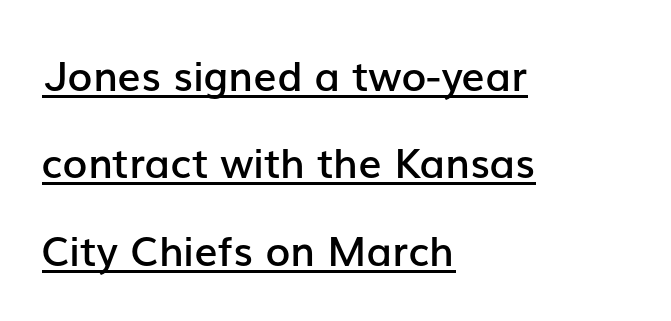
Q: Is the text bold? A: Semi-bold.
Q: Is the text italic (slanted)? A: No, it is upright.
Q: Is the typeface a serif or a sans-serif typeface? A: Sans-serif.
Q: Is the text underlined? A: Yes.
Q: How is the paragraph aligned? A: Left-aligned.
Q: Is the spacing between letters normal or unusually wide? A: Normal.
Q: Is the spacing between lines tight, normal or loose? A: Loose.
Q: Width (condensed, normal, or wide)? A: Normal.
Q: Stroke contrast? A: Low.
Q: x-height? A: Medium.
Q: Monospaced? A: No.
